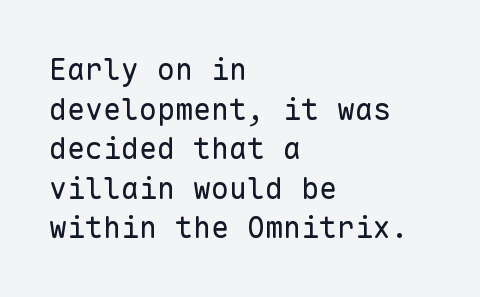
{"serif": "no", "italic": "no", "bold": "no", "weight": "regular", "width": "normal", "stroke_contrast": "low", "x_height": "medium", "monospaced": "yes", "underline": "no", "align": "left", "line_spacing": "normal", "line_spacing_ratio": 1.32, "letter_spacing": "normal", "letter_spacing_em": 0.0, "glyph_px": 30}
